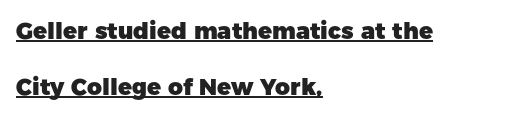
Q: Is the text bold? A: Yes.
Q: Is the text italic (slanted)? A: No, it is upright.
Q: Is the text underlined? A: Yes.
Q: How is the paragraph aligned? A: Left-aligned.
Q: Is the spacing between letters normal or unusually wide? A: Normal.
Q: Is the spacing between lines tight, normal or loose? A: Loose.
